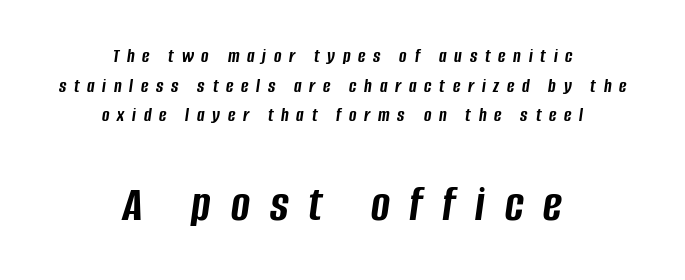
{"italic": "yes", "lean": "right", "slant_degrees": 8, "bold": "yes", "weight": "semibold", "width": "condensed", "stroke_contrast": "low", "x_height": "large", "monospaced": "no", "underline": "no", "align": "center", "line_spacing": "normal", "line_spacing_ratio": 1.48, "letter_spacing": "wide", "letter_spacing_em": 0.39, "larger_block": "second", "size_ratio": 2.55, "glyph_px": 51}
